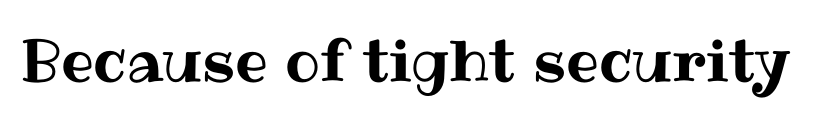
The image shows 58 px text type, upright; set normal letter spacing, not underlined; medium stroke contrast and a medium x-height.
